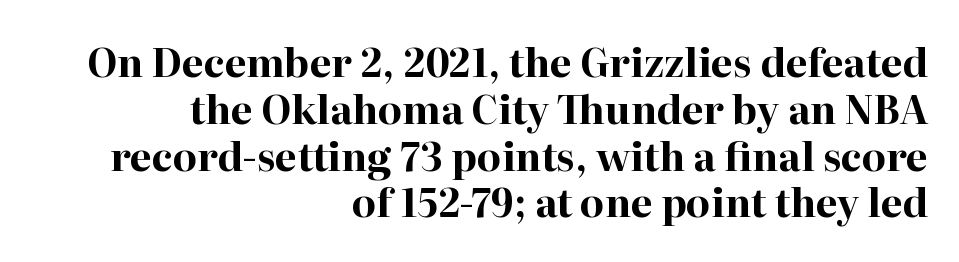
The image shows 39 px bold serif type, upright; set right-aligned, line spacing 1.2x, normal letter spacing, not underlined; high stroke contrast and a medium x-height.
